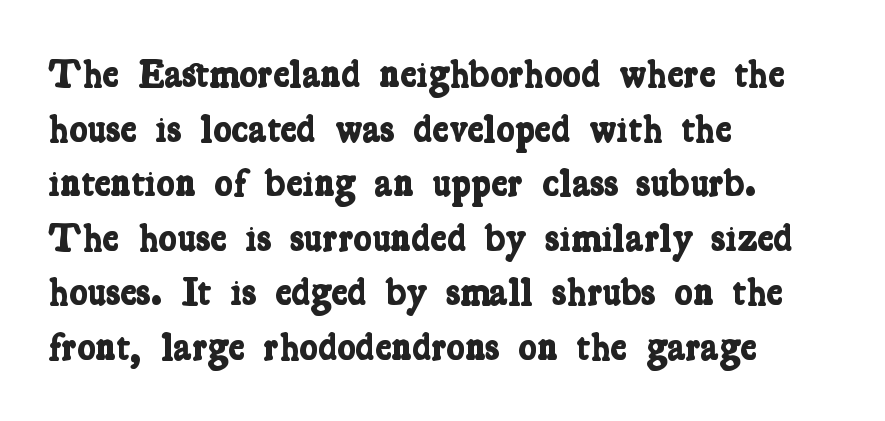
The passage shown stacks its lines at a standard gap. Any mark beneath the type? The region is blank. Short and long lines alike share a common starting point at left. Is this a sans? No — the strokes have serifs. Set as a true bold cut, around the 700 mark. The letterforms sit shoulder to shoulder at normal distance.
